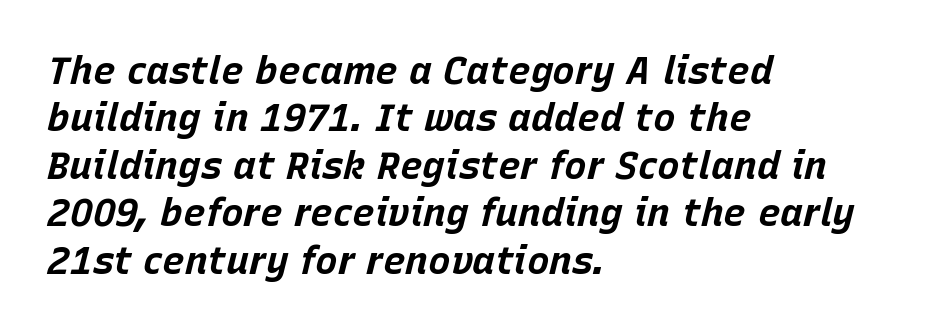
The image shows 38 px bold type, italic (leaning right); set left-aligned, normal line spacing (1.25x), normal letter spacing, not underlined; low stroke contrast and a large x-height.
